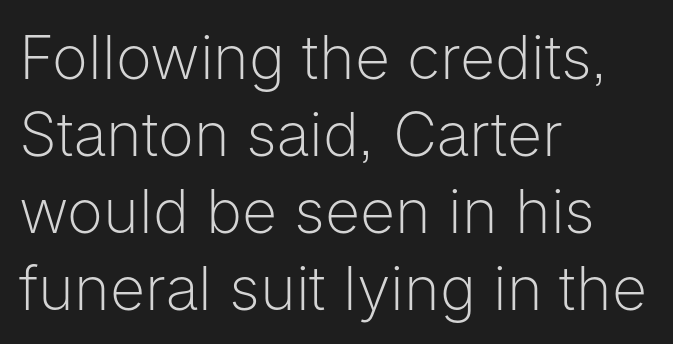
{"serif": "no", "italic": "no", "bold": "no", "weight": "light", "width": "normal", "stroke_contrast": "low", "x_height": "medium", "monospaced": "no", "underline": "no", "align": "left", "line_spacing": "normal", "line_spacing_ratio": 1.26, "letter_spacing": "normal", "letter_spacing_em": 0.0, "glyph_px": 61}
